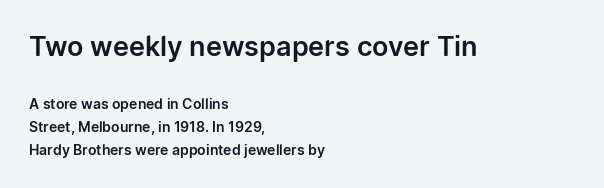
Q: Is the text italic (slanted)? A: No, it is upright.
Q: Is the text underlined? A: No.
Q: How is the paragraph aligned? A: Left-aligned.
Q: Is the spacing between letters normal or unusually wide? A: Normal.
Q: Is the spacing between lines tight, normal or loose? A: Normal.
Q: Which block of text is set in a larger size, the first (top) or the second (bottom)? A: The first (top) one.
